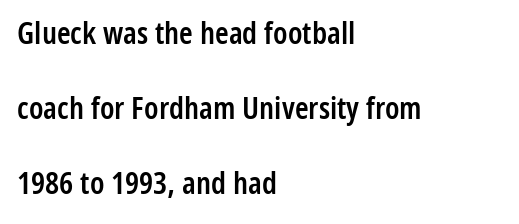
{"serif": "no", "italic": "no", "bold": "semi", "weight": "semibold", "width": "condensed", "stroke_contrast": "low", "x_height": "medium", "monospaced": "no", "underline": "no", "align": "left", "line_spacing": "loose", "line_spacing_ratio": 2.42, "letter_spacing": "normal", "letter_spacing_em": 0.0, "glyph_px": 31}
